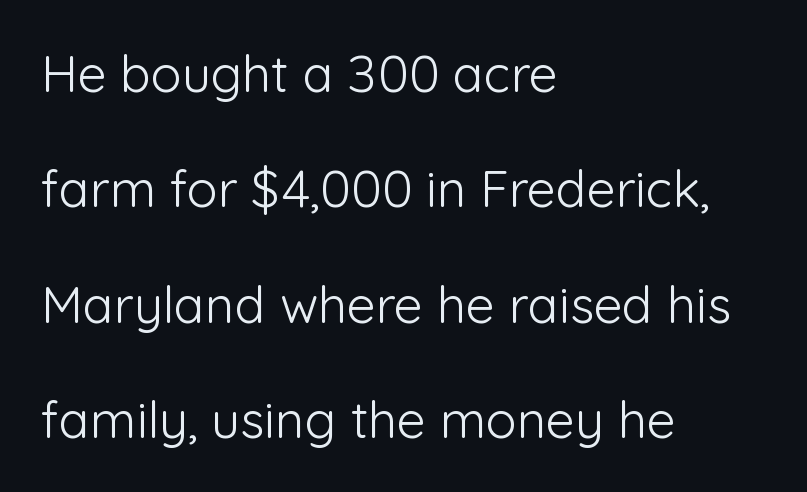
{"serif": "no", "italic": "no", "bold": "no", "weight": "light", "width": "normal", "stroke_contrast": "low", "x_height": "medium", "monospaced": "no", "underline": "no", "align": "left", "line_spacing": "loose", "line_spacing_ratio": 2.26, "letter_spacing": "normal", "letter_spacing_em": 0.0, "glyph_px": 51}
